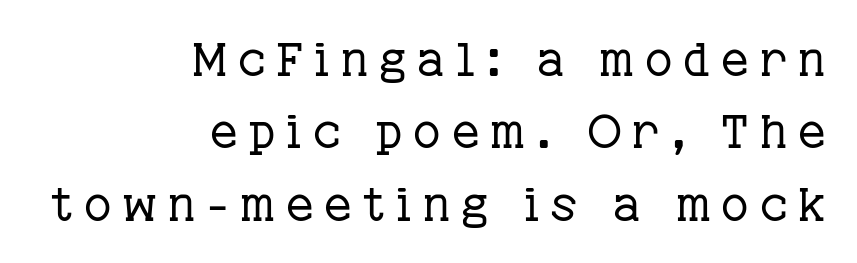
The image shows 47 px regular-weight serif type, upright; set right-aligned, normal line spacing (1.54x), unusually wide letter spacing (+0.23 em), not underlined; low stroke contrast and a medium x-height.
